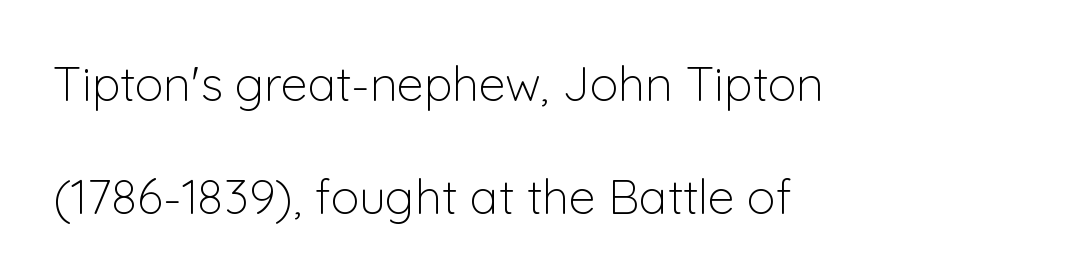
The image shows 48 px light sans-serif type, upright; set left-aligned, loose line spacing (2.36x), normal letter spacing, not underlined; low stroke contrast and a medium x-height.
